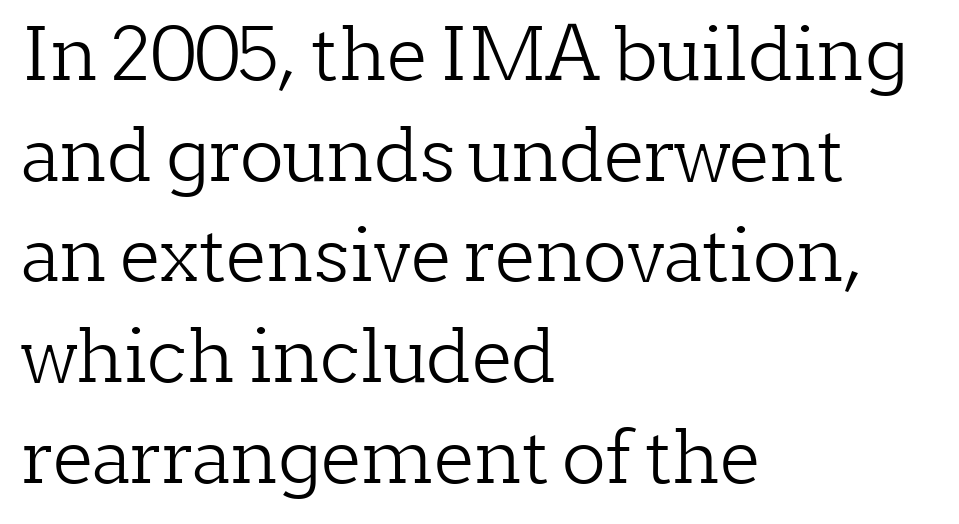
Each letter keeps its own natural width here, so spacing adapts to shape. The rendering shows small feet on the letterforms — a serif design. Between one letter and the next there's only the usual sliver of space. The string is rendered with underlining switched off. Vertical spacing — default. Casual observation: everything's shoved over to the left.
